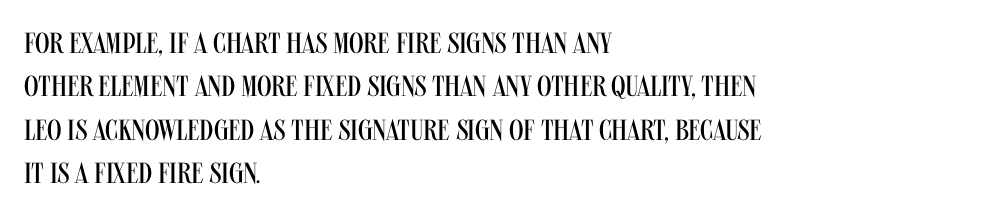
Q: Is the text bold? A: No.
Q: Is the text italic (slanted)? A: No, it is upright.
Q: Is the typeface a serif or a sans-serif typeface? A: Sans-serif.
Q: Is the text underlined? A: No.
Q: How is the paragraph aligned? A: Left-aligned.
Q: Is the spacing between letters normal or unusually wide? A: Normal.
Q: Is the spacing between lines tight, normal or loose? A: Normal.
Q: Width (condensed, normal, or wide)? A: Condensed.
Q: Stroke contrast? A: Medium.
Q: x-height? A: Large.
Q: Monospaced? A: No.
